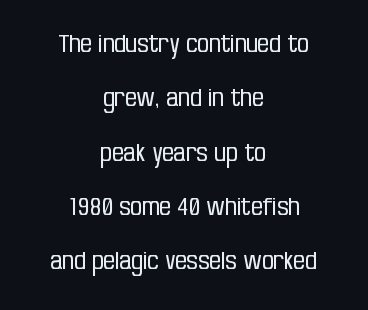
{"italic": "no", "bold": "no", "underline": "no", "align": "center", "line_spacing": "loose", "line_spacing_ratio": 2.36, "letter_spacing": "normal", "letter_spacing_em": 0.0, "glyph_px": 23}
